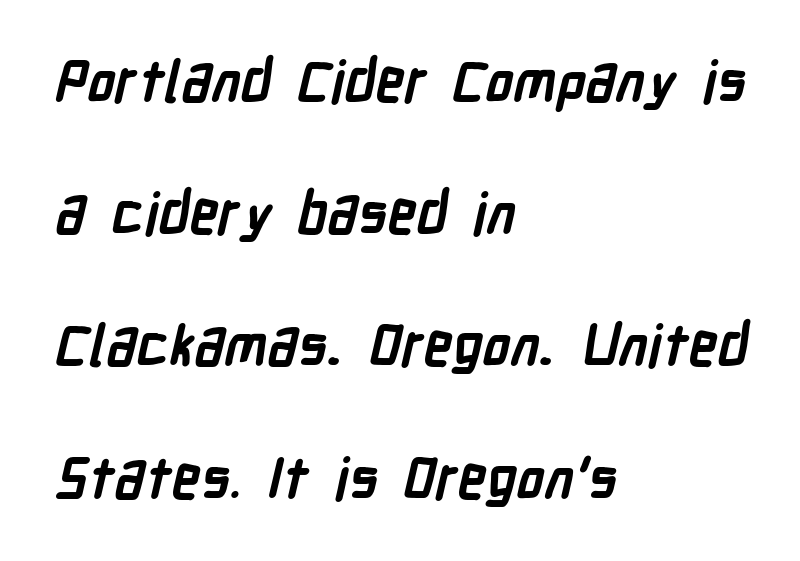
Q: Is the text bold? A: Yes.
Q: Is the typeface a serif or a sans-serif typeface? A: Sans-serif.
Q: Is the text underlined? A: No.
Q: How is the paragraph aligned? A: Left-aligned.
Q: Is the spacing between letters normal or unusually wide? A: Normal.
Q: Is the spacing between lines tight, normal or loose? A: Loose.
Q: Width (condensed, normal, or wide)? A: Condensed.
Q: Stroke contrast? A: Low.
Q: x-height? A: Medium.
Q: Monospaced? A: No.
